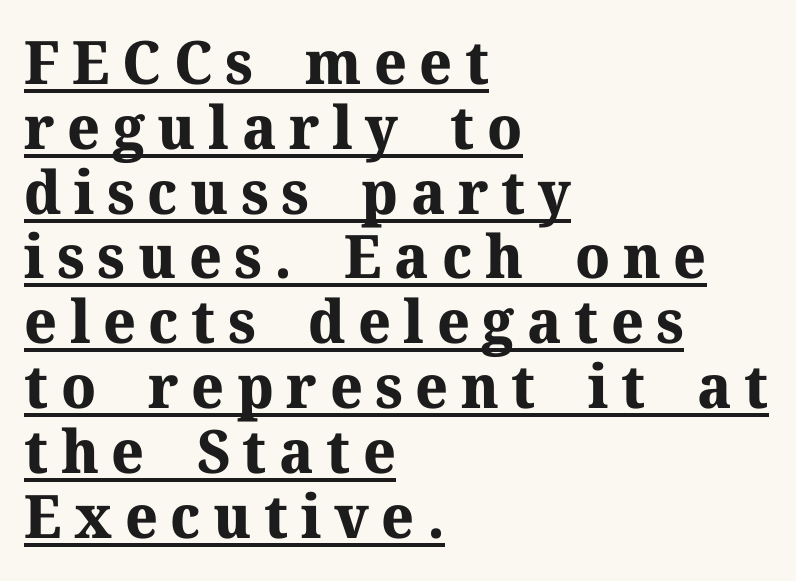
{"serif": "yes", "italic": "no", "bold": "yes", "weight": "bold", "width": "normal", "stroke_contrast": "medium", "x_height": "medium", "monospaced": "no", "underline": "yes", "align": "left", "line_spacing": "tight", "line_spacing_ratio": 1.08, "letter_spacing": "wide", "letter_spacing_em": 0.21, "glyph_px": 60}
